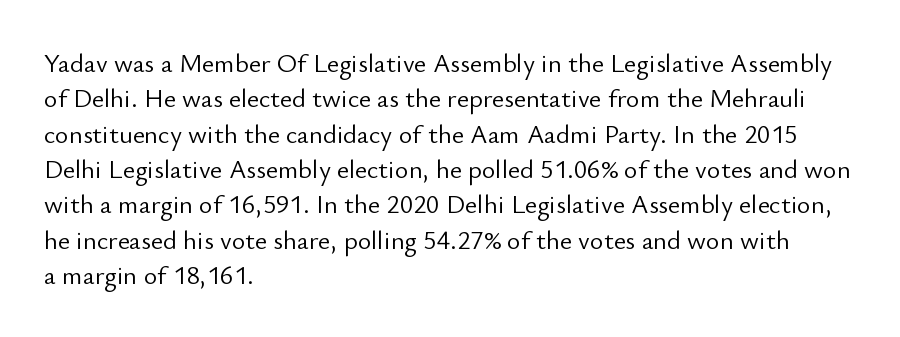
Q: Is the text bold? A: No.
Q: Is the text italic (slanted)? A: No, it is upright.
Q: Is the text underlined? A: No.
Q: How is the paragraph aligned? A: Left-aligned.
Q: Is the spacing between letters normal or unusually wide? A: Normal.
Q: Is the spacing between lines tight, normal or loose? A: Normal.
